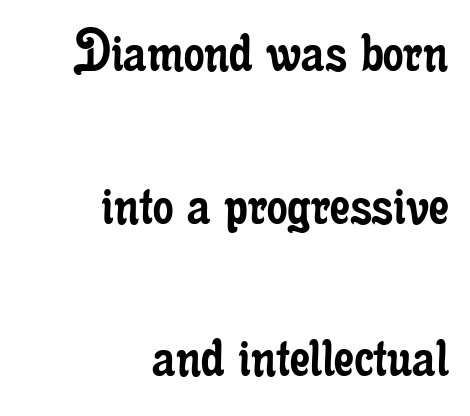
The image shows 65 px regular-weight, condensed serif type, upright; set right-aligned, loose line spacing (2.35x), normal letter spacing, not underlined; low stroke contrast and a small x-height.
